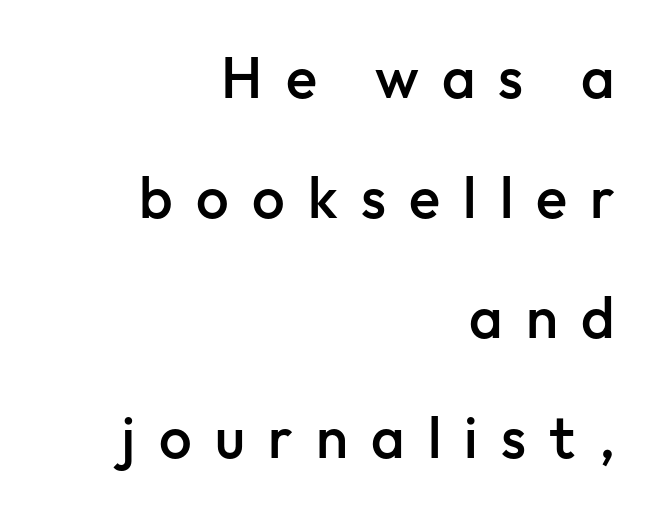
This rendering uses right alignment, leaving the left contour irregular. Baseline-to-baseline distance is far greater than the letter height. A typesetter would call this proportional, since set widths differ per character. Here the glyphs are tracked loosely, breaking word shapes into spaced letters. Look at the stroke-to-counter ratio: somewhat heavy, a semibold.
